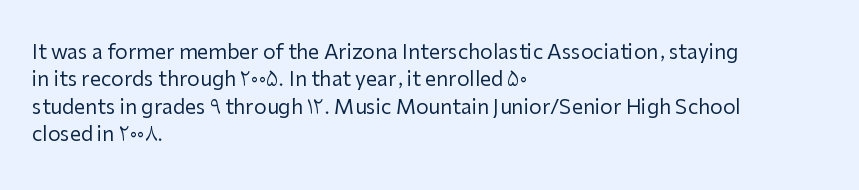
The image shows 20 px text type, upright; set left-aligned, normal line spacing (1.37x), normal letter spacing, not underlined.
